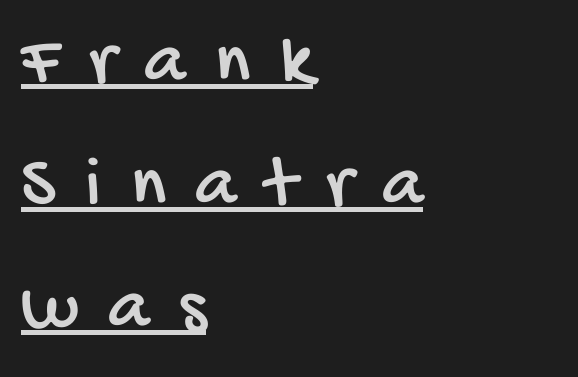
Q: Is the typeface a serif or a sans-serif typeface? A: Sans-serif.
Q: Is the text underlined? A: Yes.
Q: How is the paragraph aligned? A: Left-aligned.
Q: Is the spacing between letters normal or unusually wide? A: Unusually wide.
Q: Is the spacing between lines tight, normal or loose? A: Normal.
Q: Width (condensed, normal, or wide)? A: Condensed.
Q: Stroke contrast? A: Low.
Q: x-height? A: Large.
Q: Monospaced? A: No.
